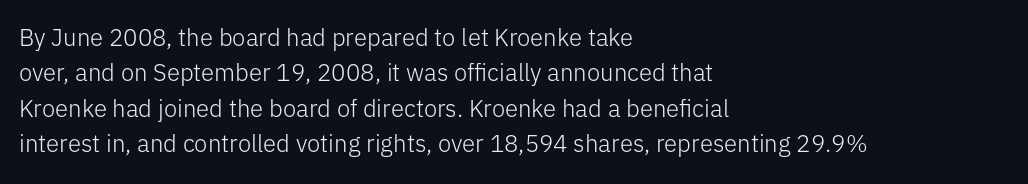
Tracking value appears to be zero — textbook default spacing. Posture: straight, roman, zero tilt. Leftover space on each line is placed entirely after the last word. This is not heavy type; no bold has been used.
